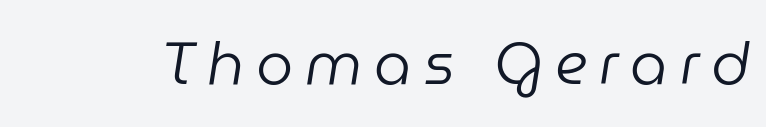
The image shows 59 px regular-weight type, italic (leaning right); set unusually wide letter spacing (+0.2 em), not underlined; low stroke contrast and a medium x-height.
